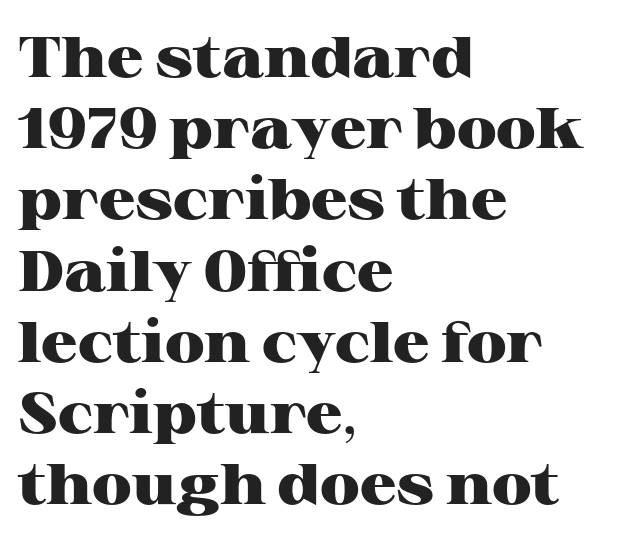
The image shows 57 px heavy, wide serif type, upright; set left-aligned, normal line spacing (1.25x), normal letter spacing, not underlined; high stroke contrast and a medium x-height.
